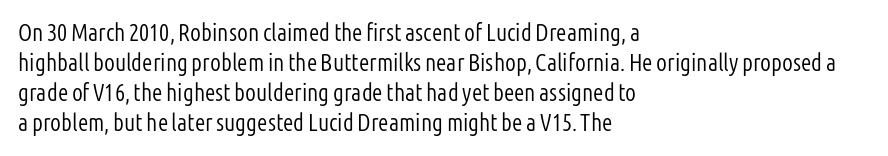
Q: Is the text bold? A: No.
Q: Is the text italic (slanted)? A: No, it is upright.
Q: Is the text underlined? A: No.
Q: How is the paragraph aligned? A: Left-aligned.
Q: Is the spacing between letters normal or unusually wide? A: Normal.
Q: Is the spacing between lines tight, normal or loose? A: Normal.
